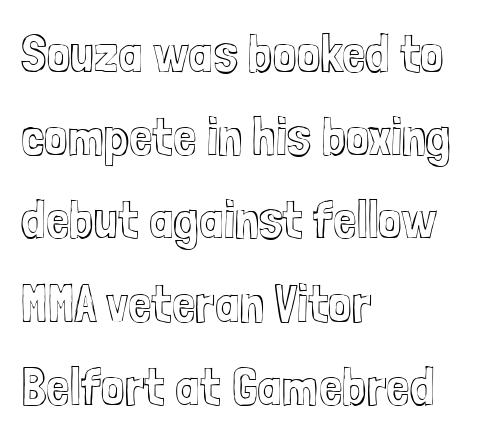
Q: Is the text italic (slanted)? A: No, it is upright.
Q: Is the text underlined? A: No.
Q: How is the paragraph aligned? A: Left-aligned.
Q: Is the spacing between letters normal or unusually wide? A: Normal.
Q: Is the spacing between lines tight, normal or loose? A: Normal.
Q: Width (condensed, normal, or wide)? A: Condensed.
Q: x-height? A: Medium.
Q: Monospaced? A: No.
